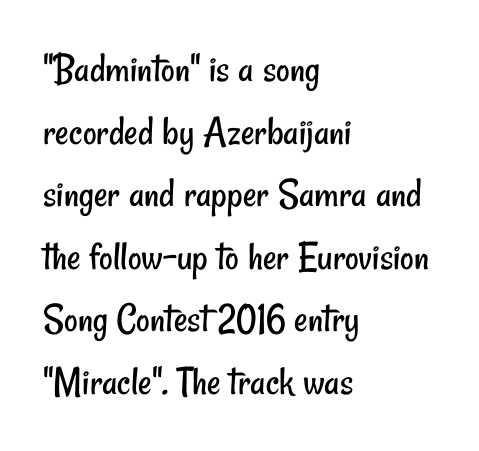
Q: Is the text bold? A: No.
Q: Is the typeface a serif or a sans-serif typeface? A: Sans-serif.
Q: Is the text underlined? A: No.
Q: How is the paragraph aligned? A: Left-aligned.
Q: Is the spacing between letters normal or unusually wide? A: Normal.
Q: Is the spacing between lines tight, normal or loose? A: Normal.
Q: Width (condensed, normal, or wide)? A: Condensed.
Q: Stroke contrast? A: Low.
Q: x-height? A: Small.
Q: Monospaced? A: No.
